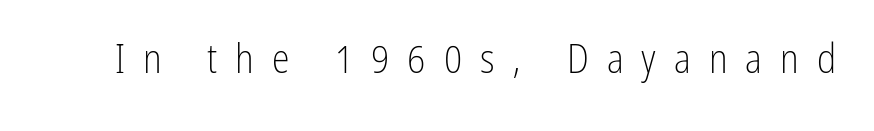
Q: Is the text bold? A: No.
Q: Is the text italic (slanted)? A: No, it is upright.
Q: Is the typeface a serif or a sans-serif typeface? A: Sans-serif.
Q: Is the text underlined? A: No.
Q: Is the spacing between letters normal or unusually wide? A: Unusually wide.
Q: Width (condensed, normal, or wide)? A: Condensed.
Q: Stroke contrast? A: Low.
Q: x-height? A: Medium.
Q: Monospaced? A: No.
